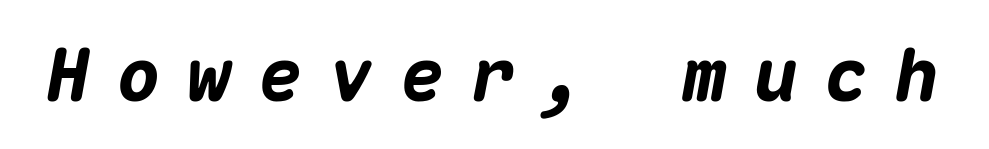
{"italic": "yes", "lean": "right", "slant_degrees": 10, "bold": "yes", "weight": "heavy", "width": "normal", "stroke_contrast": "medium", "x_height": "medium", "monospaced": "yes", "underline": "no", "letter_spacing": "wide", "letter_spacing_em": 0.37, "glyph_px": 73}
